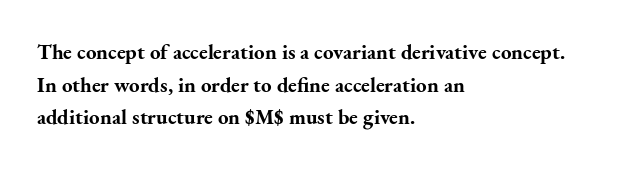
The rendering anchors every line to the left-hand side. In terms of posture, this sample is upright. This sample uses plain, unmodified letter spacing. The gap between lines stays unmarked.
